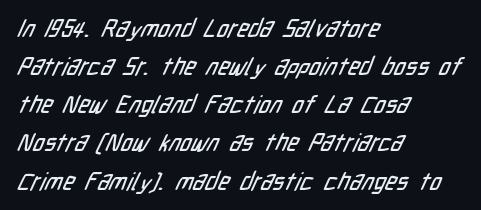
Q: Is the text underlined? A: No.
Q: How is the paragraph aligned? A: Left-aligned.
Q: Is the spacing between letters normal or unusually wide? A: Normal.
Q: Is the spacing between lines tight, normal or loose? A: Normal.
